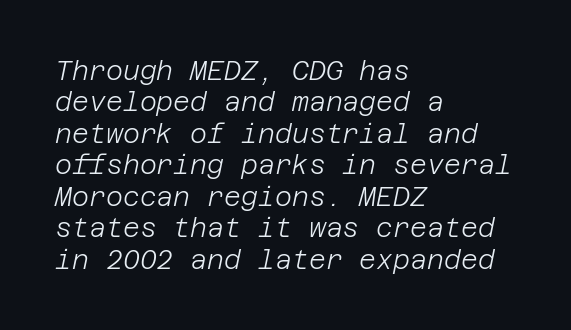
The image shows 26 px text type, italic (leaning right); set left-aligned, line spacing 1.21x, normal letter spacing, not underlined.
